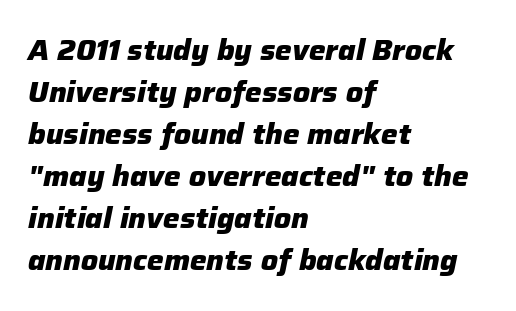
{"italic": "yes", "lean": "right", "slant_degrees": 12, "bold": "yes", "weight": "heavy", "width": "normal", "stroke_contrast": "low", "x_height": "medium", "monospaced": "no", "underline": "no", "align": "left", "line_spacing": "normal", "line_spacing_ratio": 1.5, "letter_spacing": "normal", "letter_spacing_em": 0.0, "glyph_px": 28}
